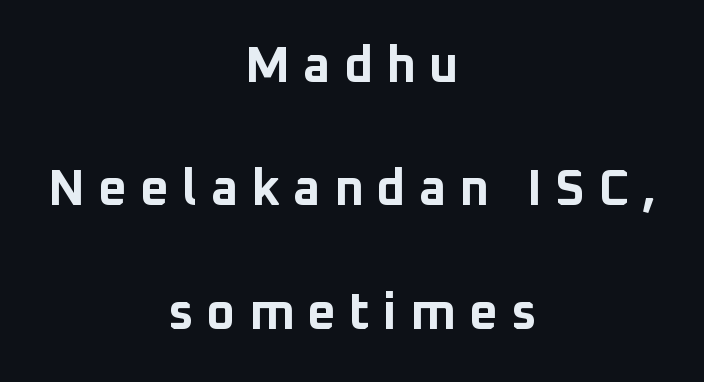
The leading is generous, giving the passage an open texture. Typeset on center — no edge is straight. Ascenders rise straight up at ninety degrees. Is this a fixed-width face? No — the glyphs have proportional, varying widths.
